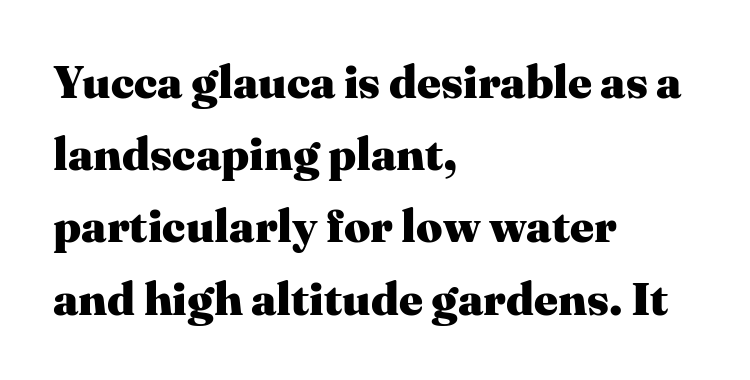
The image shows 46 px heavy serif type, upright; set left-aligned, normal line spacing (1.57x), normal letter spacing, not underlined; medium stroke contrast and a medium x-height.
